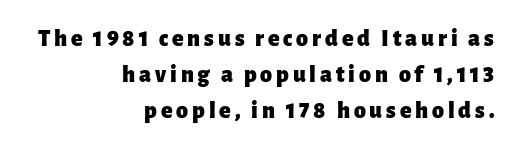
The image shows 24 px bold type, upright; set right-aligned, normal line spacing (1.49x), not underlined.
